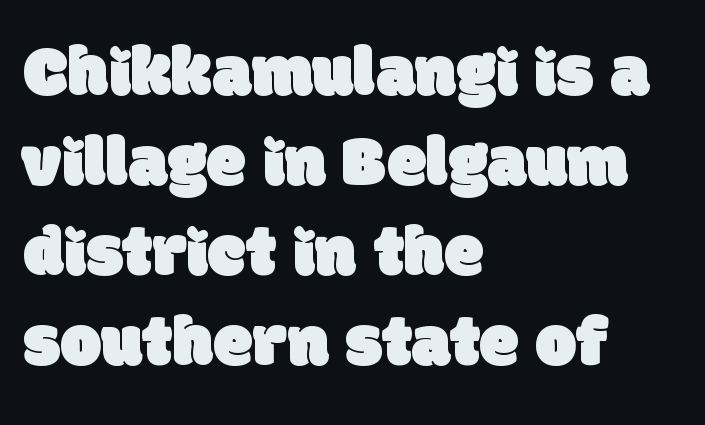
{"serif": "no", "width": "normal", "stroke_contrast": "low", "x_height": "large", "monospaced": "no", "underline": "no", "align": "left", "line_spacing": "normal", "line_spacing_ratio": 1.25, "letter_spacing": "normal", "letter_spacing_em": 0.0, "glyph_px": 72}
